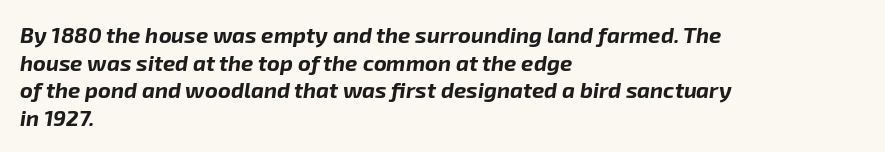
Does extra space separate the letters? No, they use regular spacing. The passage shown leans; its letterforms are oblique. Type without underlining. The passage is arranged the way most books set body copy — flush left. The glyphs have the mass of a bold cut. This block has exactly the height ordinary leading produces.
